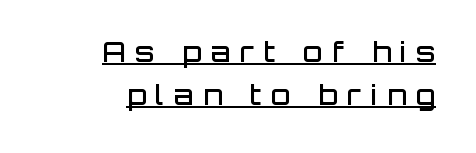
The space between consecutive lines is moderate. Typesetter's note: demi weight, one step under bold. The passage shown is typed in a proportional face where columns would drift. Check the space under the baseline: a stroke is drawn there. The lines are quadded right.
